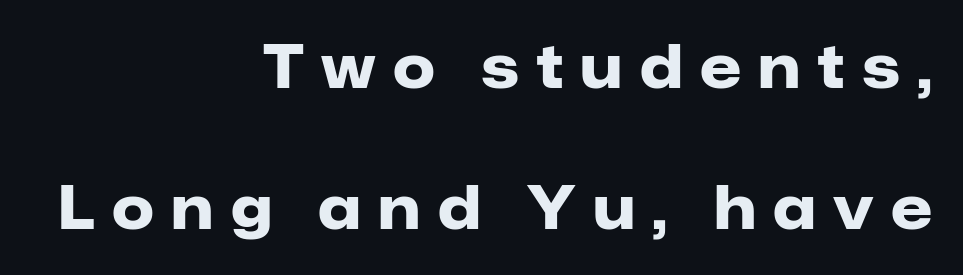
Q: Is the text bold? A: Yes.
Q: Is the text italic (slanted)? A: No, it is upright.
Q: Is the typeface a serif or a sans-serif typeface? A: Sans-serif.
Q: Is the text underlined? A: No.
Q: How is the paragraph aligned? A: Right-aligned.
Q: Is the spacing between letters normal or unusually wide? A: Unusually wide.
Q: Is the spacing between lines tight, normal or loose? A: Loose.
Q: Width (condensed, normal, or wide)? A: Normal.
Q: Stroke contrast? A: Low.
Q: x-height? A: Medium.
Q: Monospaced? A: No.
